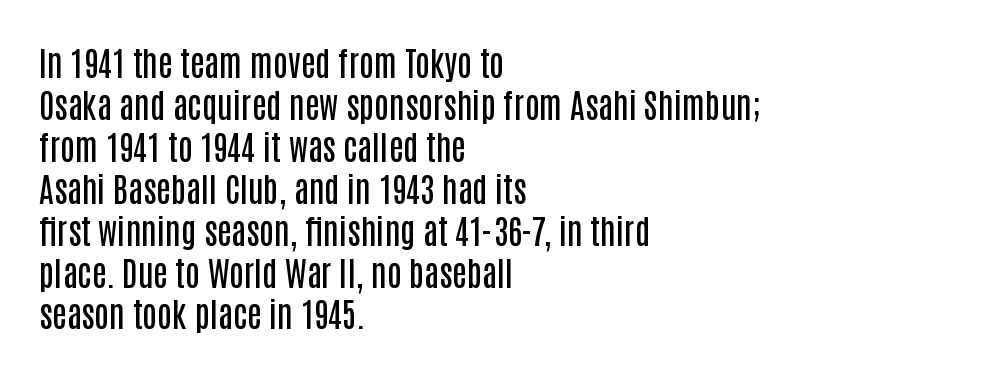
The glyphs have the mass of a demibold cut, below bold. The lettering stays uniformly vertical, giving the passage a roman look. You could not count columns in this text — the font is proportionally spaced. Alignment: flush left.
